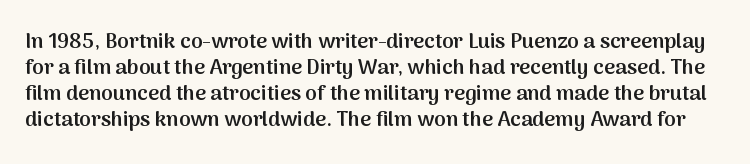
Q: Is the text bold? A: Semi-bold.
Q: Is the text italic (slanted)? A: No, it is upright.
Q: Is the text underlined? A: No.
Q: Is the spacing between letters normal or unusually wide? A: Normal.
